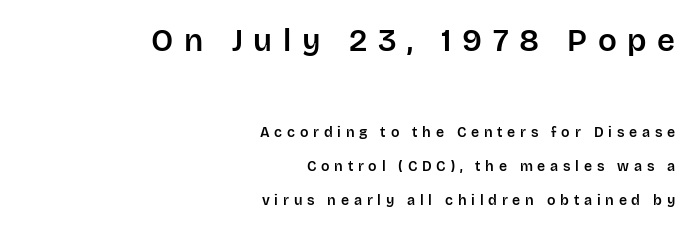
Q: Is the text italic (slanted)? A: No, it is upright.
Q: Is the typeface a serif or a sans-serif typeface? A: Sans-serif.
Q: Is the text underlined? A: No.
Q: How is the paragraph aligned? A: Right-aligned.
Q: Is the spacing between letters normal or unusually wide? A: Unusually wide.
Q: Is the spacing between lines tight, normal or loose? A: Loose.
Q: Which block of text is set in a larger size, the first (top) or the second (bottom)? A: The first (top) one.
Q: Width (condensed, normal, or wide)? A: Normal.
Q: Stroke contrast? A: Low.
Q: x-height? A: Large.
Q: Monospaced? A: No.
